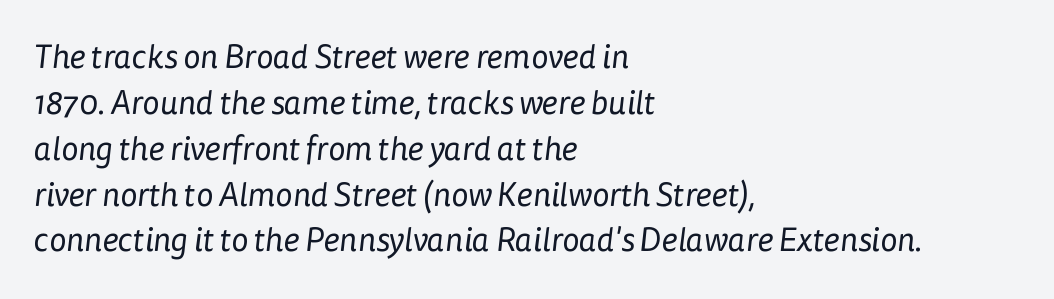
Q: Is the text bold? A: No.
Q: Is the typeface a serif or a sans-serif typeface? A: Sans-serif.
Q: Is the text underlined? A: No.
Q: How is the paragraph aligned? A: Left-aligned.
Q: Is the spacing between letters normal or unusually wide? A: Normal.
Q: Is the spacing between lines tight, normal or loose? A: Normal.
Q: Width (condensed, normal, or wide)? A: Normal.
Q: Stroke contrast? A: Low.
Q: x-height? A: Medium.
Q: Monospaced? A: No.
